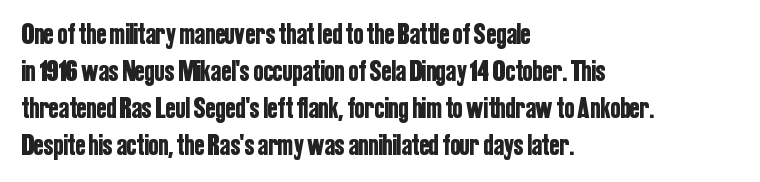
{"serif": "no", "italic": "no", "width": "condensed", "stroke_contrast": "low", "x_height": "medium", "monospaced": "no", "underline": "no", "align": "left", "line_spacing_ratio": 1.23, "letter_spacing": "normal", "letter_spacing_em": 0.0, "glyph_px": 30}
